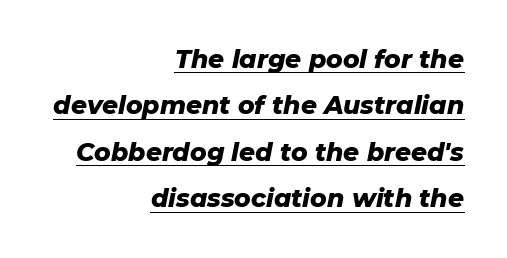
Q: Is the text bold? A: Yes.
Q: Is the text italic (slanted)? A: Yes, it leans right by about 11 degrees.
Q: Is the text underlined? A: Yes.
Q: How is the paragraph aligned? A: Right-aligned.
Q: Is the spacing between letters normal or unusually wide? A: Normal.
